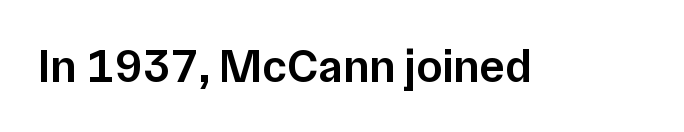
Q: Is the text bold? A: Semi-bold.
Q: Is the text italic (slanted)? A: No, it is upright.
Q: Is the typeface a serif or a sans-serif typeface? A: Sans-serif.
Q: Is the text underlined? A: No.
Q: Is the spacing between letters normal or unusually wide? A: Normal.
Q: Width (condensed, normal, or wide)? A: Normal.
Q: Stroke contrast? A: Low.
Q: x-height? A: Medium.
Q: Monospaced? A: No.
